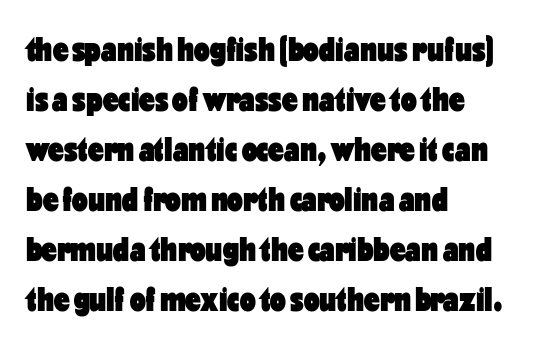
{"serif": "no", "italic": "no", "bold": "yes", "weight": "heavy", "width": "condensed", "stroke_contrast": "low", "x_height": "medium", "monospaced": "no", "underline": "no", "align": "left", "line_spacing": "normal", "line_spacing_ratio": 1.43, "letter_spacing": "normal", "letter_spacing_em": 0.0, "glyph_px": 35}
